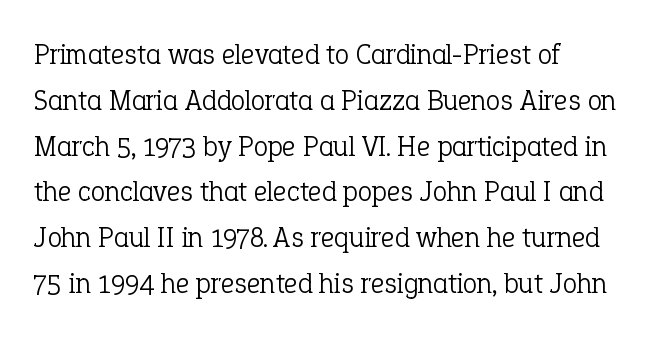
{"serif": "yes", "italic": "no", "bold": "no", "weight": "light", "width": "normal", "stroke_contrast": "low", "x_height": "medium", "monospaced": "no", "underline": "no", "align": "left", "line_spacing": "normal", "line_spacing_ratio": 1.58, "letter_spacing": "normal", "letter_spacing_em": 0.0, "glyph_px": 29}
